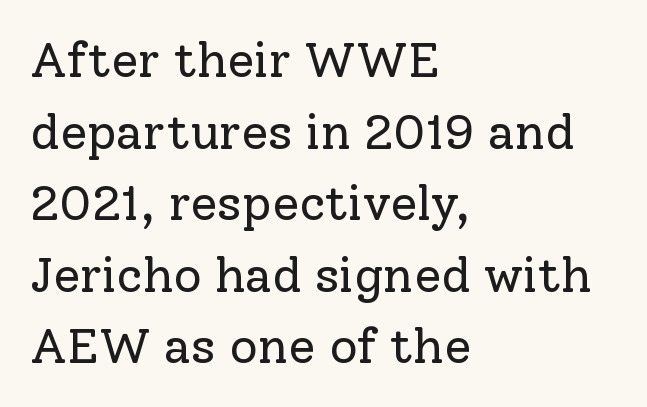
The image shows 49 px regular-weight serif type, upright; set left-aligned, normal line spacing (1.46x), normal letter spacing, not underlined; low stroke contrast and a medium x-height.
